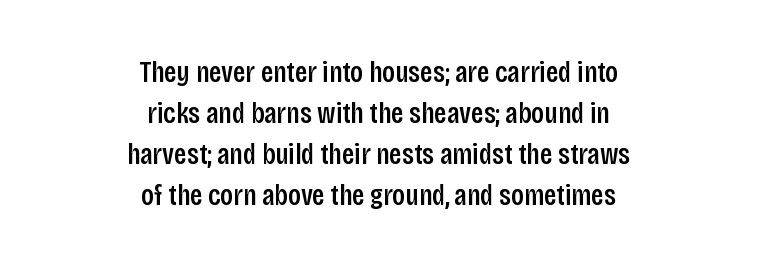
Q: Is the text italic (slanted)? A: No, it is upright.
Q: Is the typeface a serif or a sans-serif typeface? A: Sans-serif.
Q: Is the text underlined? A: No.
Q: How is the paragraph aligned? A: Centered.
Q: Is the spacing between letters normal or unusually wide? A: Normal.
Q: Is the spacing between lines tight, normal or loose? A: Normal.
Q: Width (condensed, normal, or wide)? A: Condensed.
Q: Stroke contrast? A: Low.
Q: x-height? A: Large.
Q: Monospaced? A: No.
